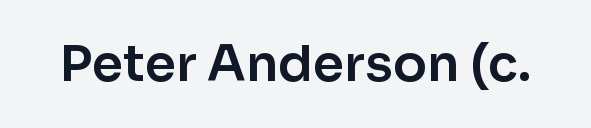
{"serif": "no", "italic": "no", "width": "normal", "stroke_contrast": "low", "x_height": "medium", "monospaced": "no", "underline": "no", "letter_spacing": "normal", "letter_spacing_em": 0.0, "glyph_px": 50}
